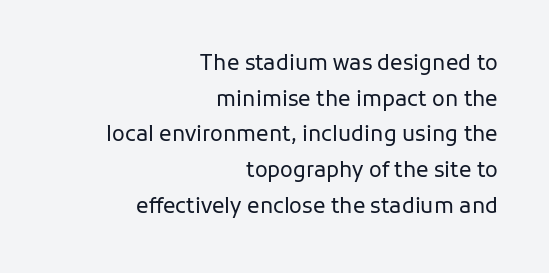
The image shows 21 px text type, upright; set right-aligned, normal line spacing (1.7x), normal letter spacing, not underlined.
